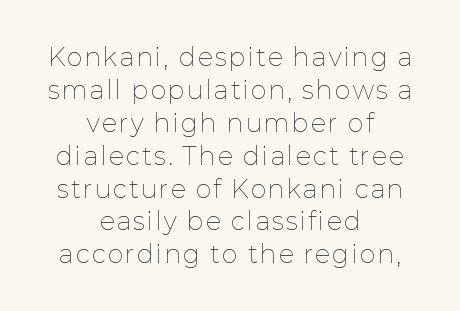
{"italic": "no", "bold": "no", "underline": "no", "align": "center", "line_spacing": "normal", "line_spacing_ratio": 1.37, "glyph_px": 24}
